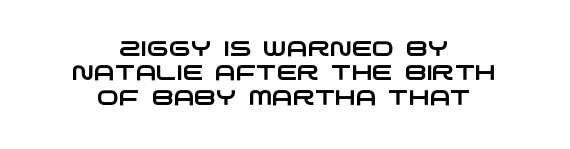
This sample uses plain, unmodified letter spacing. The rag falls on both sides of this text block equally. Honestly, there is no underline to notice here at all.
